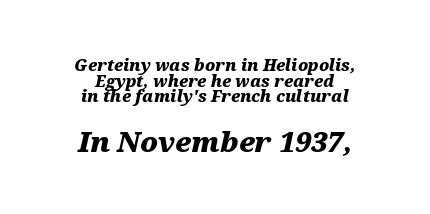
{"italic": "yes", "lean": "right", "slant_degrees": 12, "bold": "yes", "weight": "heavy", "width": "wide", "stroke_contrast": "medium", "x_height": "medium", "monospaced": "no", "underline": "no", "align": "center", "line_spacing": "tight", "line_spacing_ratio": 0.97, "letter_spacing": "normal", "letter_spacing_em": 0.0, "larger_block": "second", "size_ratio": 1.75, "glyph_px": 28}
